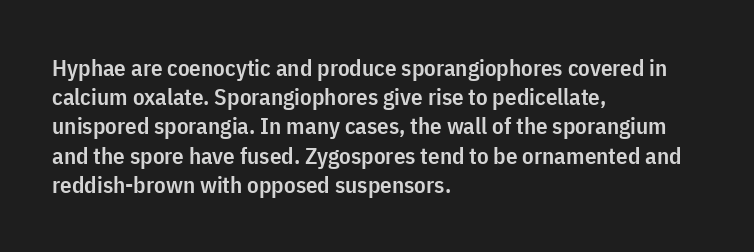
Every row of glyphs begins at an identical x-position on the left. Quick note: not italic, upright. A typesetter would call this zero additional tracking. Check under the words: just untouched page.
